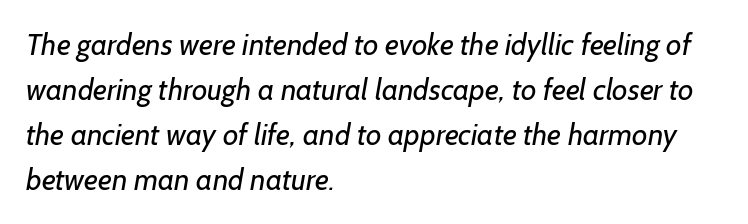
Honestly, there is no underline to notice here at all. Are there feet on the stems? There aren't — it's a sans. Looks like regular typesetting: each glyph gets only the width it needs. The rendering keeps characters at their native spacing. A classic flush-left, rag-right setting is used for this passage. In terms of leading, this rendering sits right in the middle.
